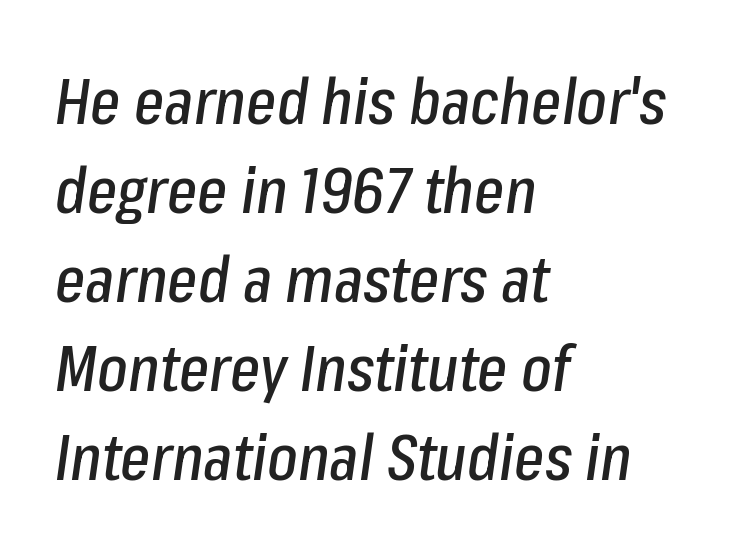
Every row of glyphs begins at an identical x-position on the left. When letters slant like this, we call the style italic. Baseline-to-baseline distance is the conventional proportion of letter height. Between one letter and the next there's only the usual sliver of space. The words here are not underlined. The rendering uses natural spacing where letterforms have individual widths.
